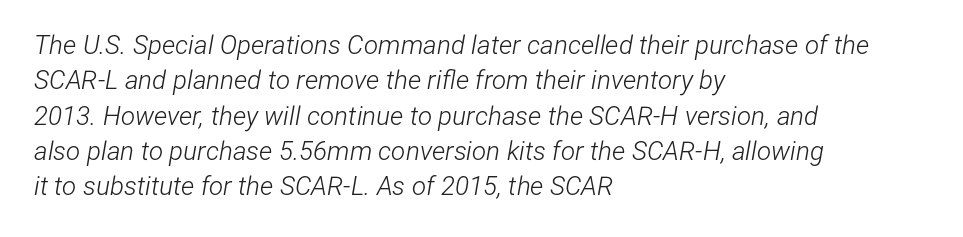
Here the glyphs are tracked normally, forming tight word shapes. Every row of glyphs begins at an identical x-position on the left. The weight would be labelled regular, book, light, or lighter still. The gap between lines stays unmarked. Students, observe: this is what conventionally led text looks like.
